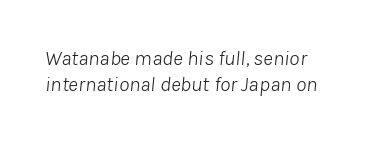
Q: Is the text bold? A: No.
Q: Is the text italic (slanted)? A: Yes, it leans right by about 8 degrees.
Q: Is the text underlined? A: No.
Q: How is the paragraph aligned? A: Left-aligned.
Q: Is the spacing between letters normal or unusually wide? A: Normal.
Q: Is the spacing between lines tight, normal or loose? A: Normal.
